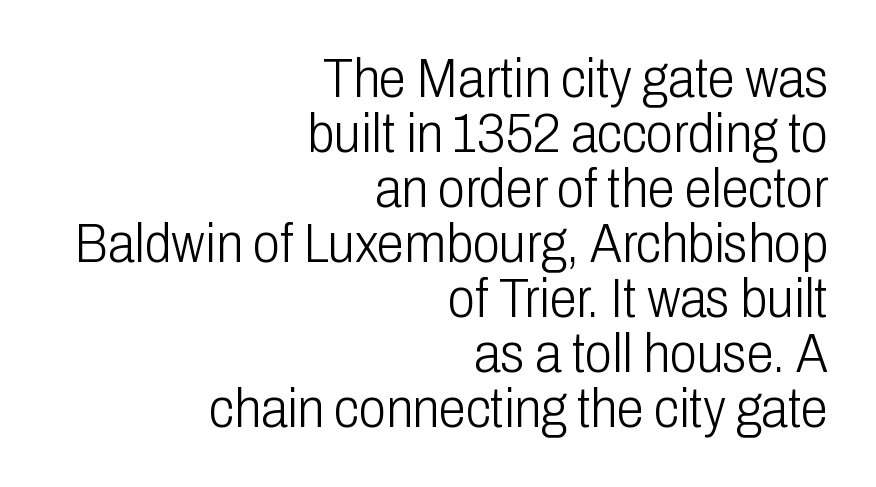
{"serif": "no", "italic": "no", "bold": "no", "weight": "light", "width": "condensed", "stroke_contrast": "low", "x_height": "medium", "monospaced": "no", "underline": "no", "align": "right", "line_spacing": "tight", "line_spacing_ratio": 1.0, "letter_spacing": "normal", "letter_spacing_em": 0.0, "glyph_px": 55}
